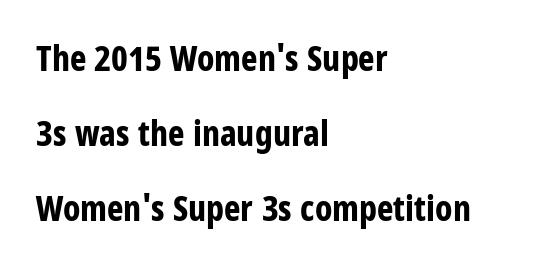
Q: Is the text bold? A: Yes.
Q: Is the text italic (slanted)? A: No, it is upright.
Q: Is the typeface a serif or a sans-serif typeface? A: Sans-serif.
Q: Is the text underlined? A: No.
Q: How is the paragraph aligned? A: Left-aligned.
Q: Is the spacing between letters normal or unusually wide? A: Normal.
Q: Is the spacing between lines tight, normal or loose? A: Loose.
Q: Width (condensed, normal, or wide)? A: Condensed.
Q: Stroke contrast? A: Low.
Q: x-height? A: Large.
Q: Monospaced? A: No.
